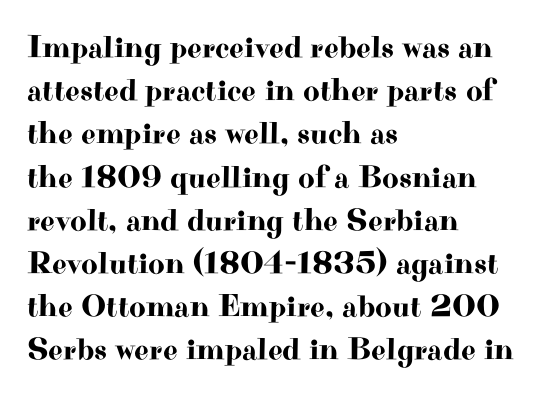
Q: Is the text italic (slanted)? A: No, it is upright.
Q: Is the typeface a serif or a sans-serif typeface? A: Serif.
Q: Is the text underlined? A: No.
Q: How is the paragraph aligned? A: Left-aligned.
Q: Is the spacing between letters normal or unusually wide? A: Normal.
Q: Is the spacing between lines tight, normal or loose? A: Normal.
Q: Width (condensed, normal, or wide)? A: Wide.
Q: Stroke contrast? A: High.
Q: x-height? A: Small.
Q: Monospaced? A: No.
